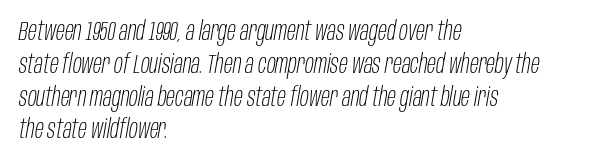
{"italic": "yes", "lean": "right", "slant_degrees": 10, "bold": "no", "underline": "no", "align": "left", "line_spacing": "normal", "line_spacing_ratio": 1.26, "letter_spacing": "normal", "letter_spacing_em": 0.0, "glyph_px": 26}
